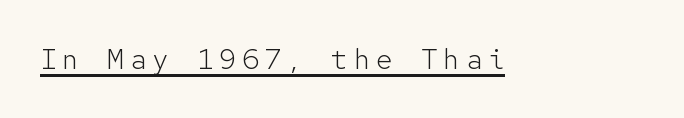
The image shows 28 px light sans-serif type, upright, monospaced; set unusually wide letter spacing (+0.2 em), underlined; low stroke contrast and a medium x-height.
